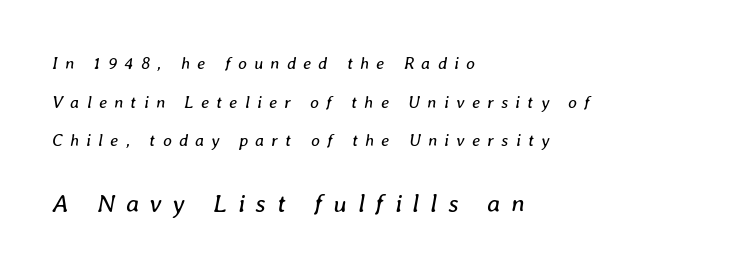
The image shows 25 px text type, italic (leaning right); set left-aligned, loose line spacing (2.27x), unusually wide letter spacing (+0.43 em), not underlined; the second (bottom) block is 1.47x larger.
